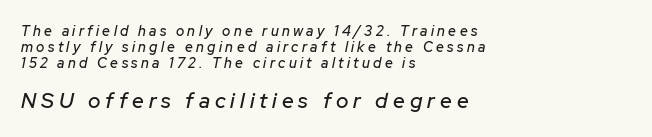
{"italic": "yes", "lean": "right", "slant_degrees": 12, "underline": "no", "align": "left", "line_spacing": "tight", "line_spacing_ratio": 1.15, "letter_spacing": "wide", "letter_spacing_em": 0.24, "larger_block": "second", "size_ratio": 1.5, "glyph_px": 21}
